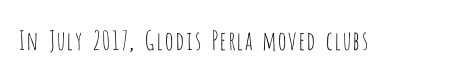
The image shows 26 px text type, upright; set normal letter spacing, not underlined.
